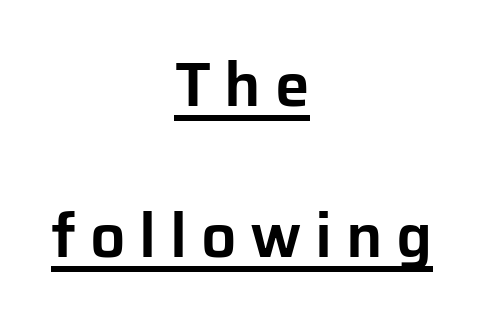
Q: Is the text italic (slanted)? A: No, it is upright.
Q: Is the typeface a serif or a sans-serif typeface? A: Sans-serif.
Q: Is the text underlined? A: Yes.
Q: How is the paragraph aligned? A: Centered.
Q: Is the spacing between letters normal or unusually wide? A: Unusually wide.
Q: Is the spacing between lines tight, normal or loose? A: Loose.
Q: Width (condensed, normal, or wide)? A: Normal.
Q: Stroke contrast? A: Low.
Q: x-height? A: Medium.
Q: Monospaced? A: No.
